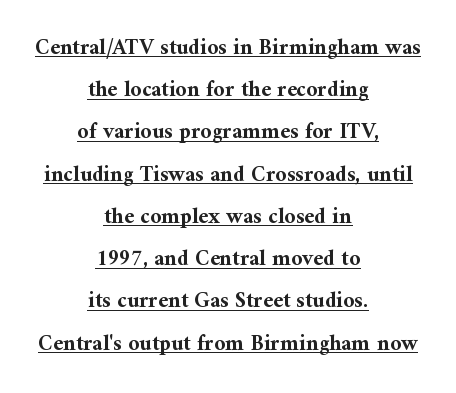
Q: Is the text bold? A: Yes.
Q: Is the text italic (slanted)? A: No, it is upright.
Q: Is the text underlined? A: Yes.
Q: How is the paragraph aligned? A: Centered.
Q: Is the spacing between letters normal or unusually wide? A: Normal.
Q: Is the spacing between lines tight, normal or loose? A: Loose.
